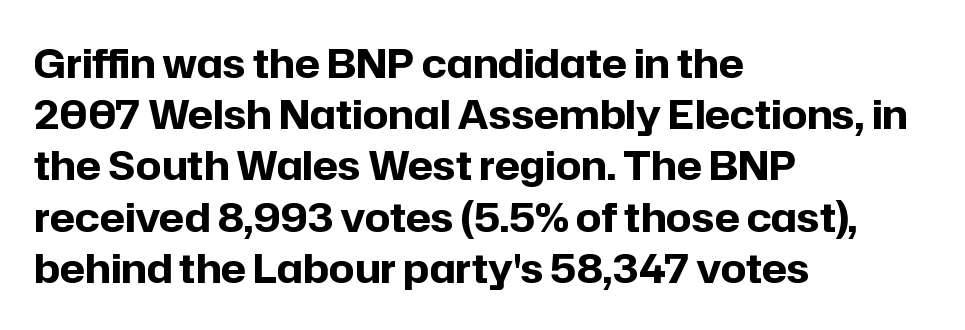
Q: Is the text bold? A: Yes.
Q: Is the text italic (slanted)? A: No, it is upright.
Q: Is the typeface a serif or a sans-serif typeface? A: Sans-serif.
Q: Is the text underlined? A: No.
Q: How is the paragraph aligned? A: Left-aligned.
Q: Is the spacing between letters normal or unusually wide? A: Normal.
Q: Is the spacing between lines tight, normal or loose? A: Normal.
Q: Width (condensed, normal, or wide)? A: Normal.
Q: Stroke contrast? A: Low.
Q: x-height? A: Medium.
Q: Monospaced? A: No.
